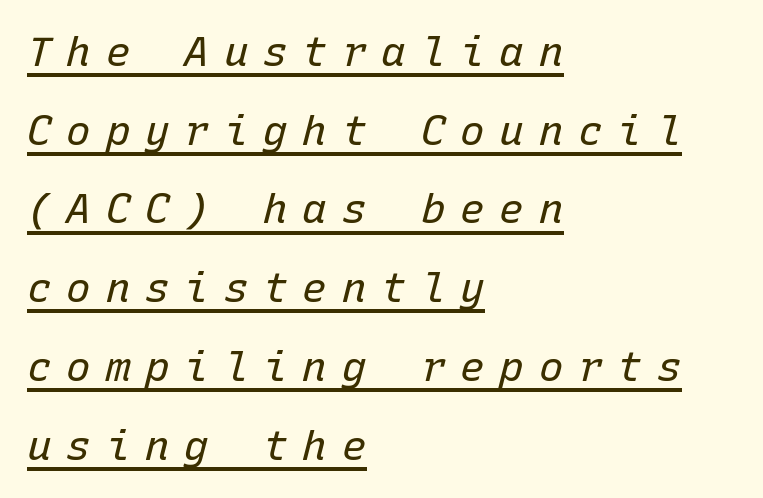
Q: Is the text bold? A: No.
Q: Is the text italic (slanted)? A: Yes, it leans right by about 15 degrees.
Q: Is the text underlined? A: Yes.
Q: How is the paragraph aligned? A: Left-aligned.
Q: Is the spacing between letters normal or unusually wide? A: Unusually wide.
Q: Is the spacing between lines tight, normal or loose? A: Loose.
Q: Width (condensed, normal, or wide)? A: Normal.
Q: Stroke contrast? A: Low.
Q: x-height? A: Medium.
Q: Monospaced? A: Yes.
